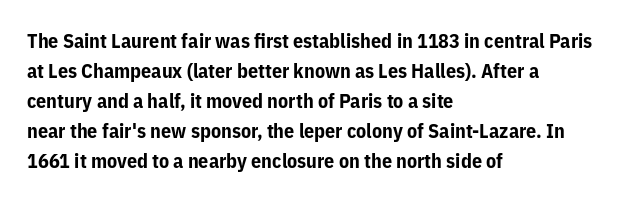
{"italic": "no", "bold": "yes", "underline": "no", "align": "left", "line_spacing": "normal", "line_spacing_ratio": 1.5, "letter_spacing": "normal", "letter_spacing_em": 0.0, "glyph_px": 20}
